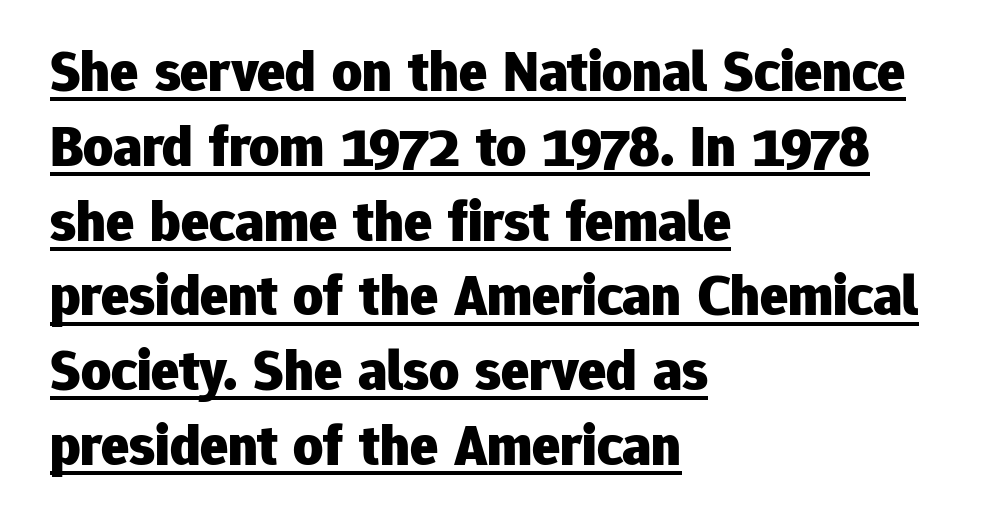
Font category for this specimen: sans-serif. The rendering uses a moderate line-height, typical for paragraphs. The letters advance in unequal steps, a hallmark of proportional type. The typesetter chose a ragged-right arrangement here. Does a line run under the words? Yes, clearly.
